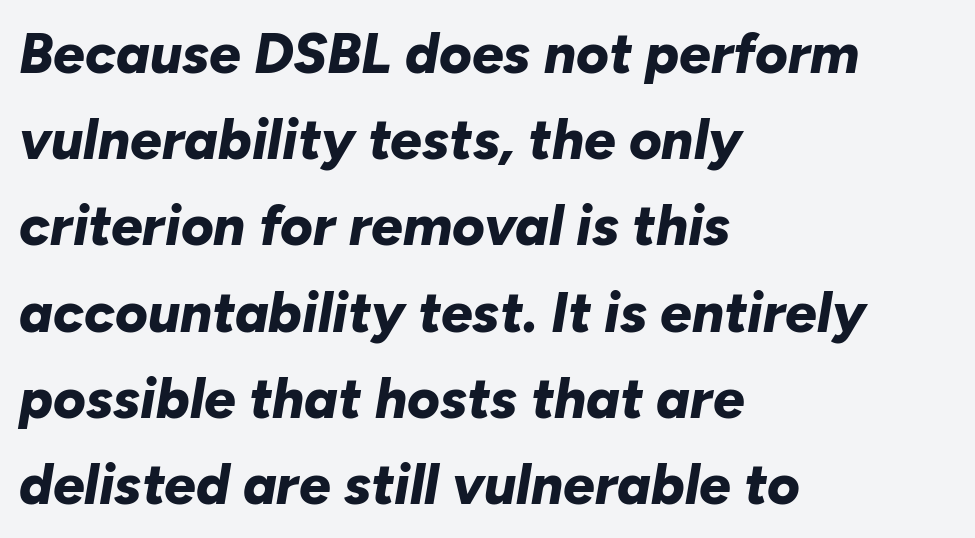
Q: Is the text bold? A: Yes.
Q: Is the text italic (slanted)? A: Yes, it leans right by about 10 degrees.
Q: Is the text underlined? A: No.
Q: How is the paragraph aligned? A: Left-aligned.
Q: Is the spacing between letters normal or unusually wide? A: Normal.
Q: Is the spacing between lines tight, normal or loose? A: Normal.
Q: Width (condensed, normal, or wide)? A: Normal.
Q: Stroke contrast? A: Low.
Q: x-height? A: Medium.
Q: Monospaced? A: No.
